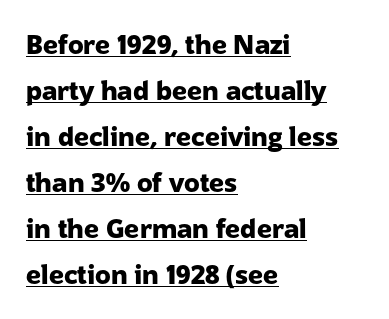
Q: Is the text bold? A: Yes.
Q: Is the text italic (slanted)? A: No, it is upright.
Q: Is the text underlined? A: Yes.
Q: How is the paragraph aligned? A: Left-aligned.
Q: Is the spacing between letters normal or unusually wide? A: Normal.
